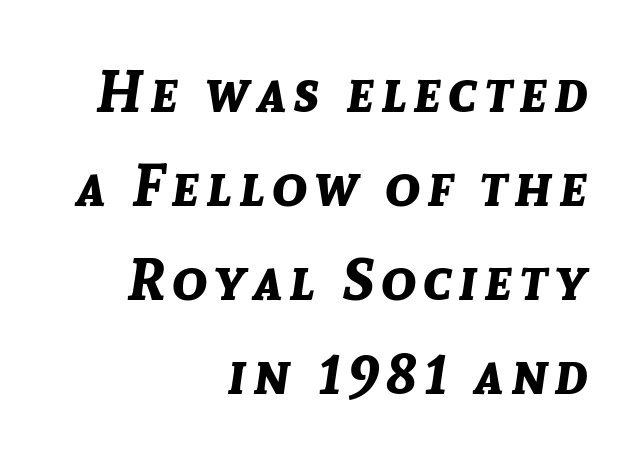
{"italic": "yes", "lean": "right", "slant_degrees": 8, "bold": "yes", "weight": "bold", "width": "normal", "stroke_contrast": "low", "x_height": "medium", "monospaced": "no", "underline": "no", "align": "right", "line_spacing": "normal", "line_spacing_ratio": 1.62, "glyph_px": 58}
